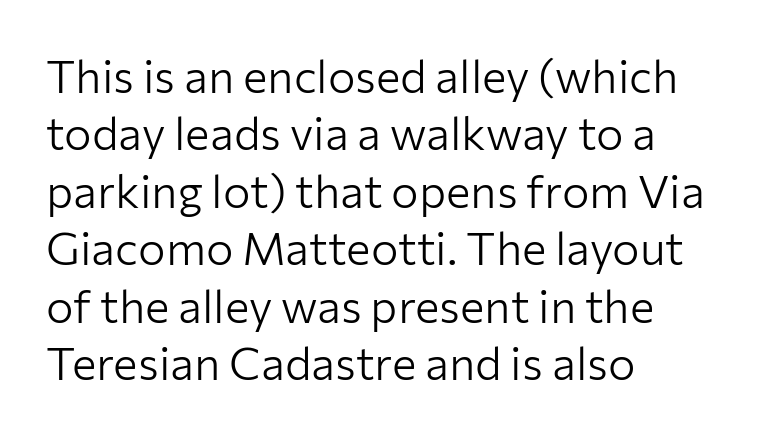
{"serif": "no", "italic": "no", "bold": "no", "weight": "light", "width": "normal", "stroke_contrast": "low", "x_height": "medium", "monospaced": "no", "underline": "no", "align": "left", "line_spacing": "normal", "line_spacing_ratio": 1.25, "letter_spacing": "normal", "letter_spacing_em": 0.0, "glyph_px": 46}
